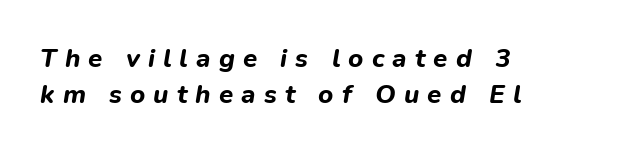
The image shows 26 px bold type, italic (leaning right); set left-aligned, normal line spacing (1.37x), unusually wide letter spacing (+0.31 em), not underlined.
